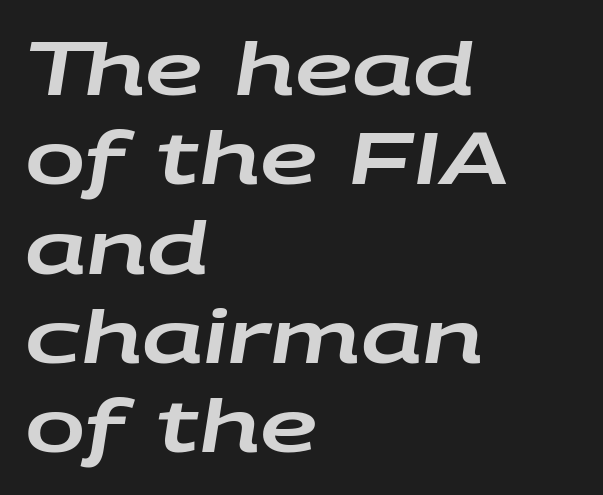
The rendering anchors every line to the left-hand side. Tall strokes in this sample are angled rather than plumb. Characters follow at the spacing the type designer built in. Think of a printed novel: that variable character pitch is what you see here. Descenders are the only things crossing below the line.
